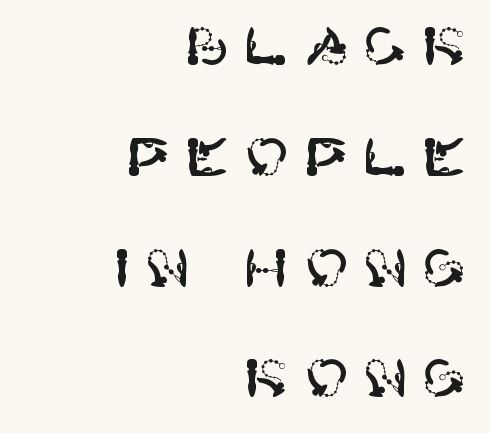
A sans-serif font was chosen for this passage. Rendered with straight, roman letterforms. Horizontal bands of white between lines are thick stripes. Line ends are locked; line starts wander. What stands out about the letter spacing? Its width — letters are far apart.
